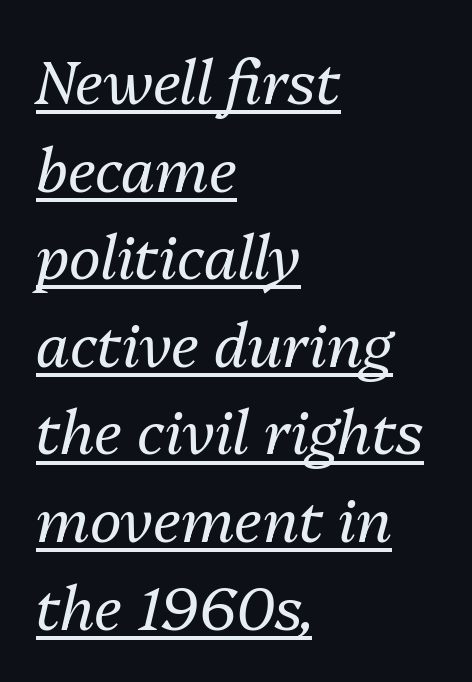
{"italic": "yes", "lean": "right", "slant_degrees": 13, "bold": "no", "weight": "regular", "width": "normal", "stroke_contrast": "medium", "x_height": "medium", "monospaced": "no", "underline": "yes", "align": "left", "line_spacing": "normal", "line_spacing_ratio": 1.46, "letter_spacing": "normal", "letter_spacing_em": 0.0, "glyph_px": 60}
